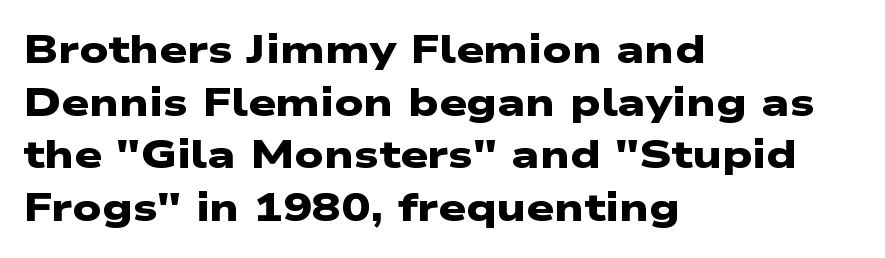
The image shows 39 px heavy, wide sans-serif type; set left-aligned, normal line spacing (1.35x), normal letter spacing, not underlined; low stroke contrast and a medium x-height.
